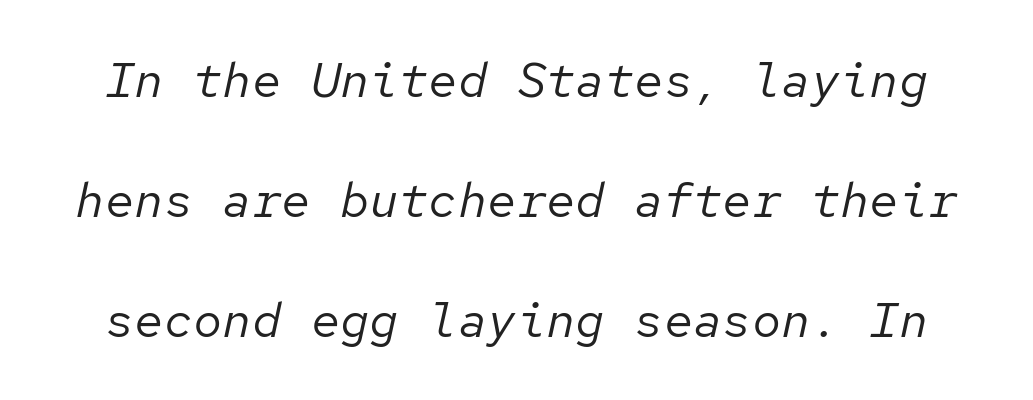
{"italic": "yes", "lean": "right", "slant_degrees": 12, "bold": "no", "weight": "regular", "width": "normal", "stroke_contrast": "low", "x_height": "medium", "monospaced": "yes", "underline": "no", "line_spacing": "loose", "line_spacing_ratio": 2.45, "letter_spacing": "normal", "letter_spacing_em": 0.0, "glyph_px": 49}
